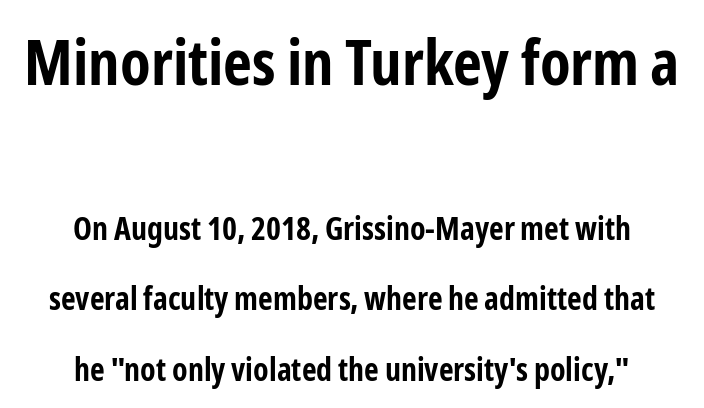
{"serif": "no", "italic": "no", "bold": "yes", "weight": "bold", "width": "condensed", "stroke_contrast": "low", "x_height": "medium", "monospaced": "no", "underline": "no", "align": "center", "line_spacing": "loose", "line_spacing_ratio": 2.19, "letter_spacing": "normal", "letter_spacing_em": 0.0, "larger_block": "first", "size_ratio": 1.97, "glyph_px": 63}
